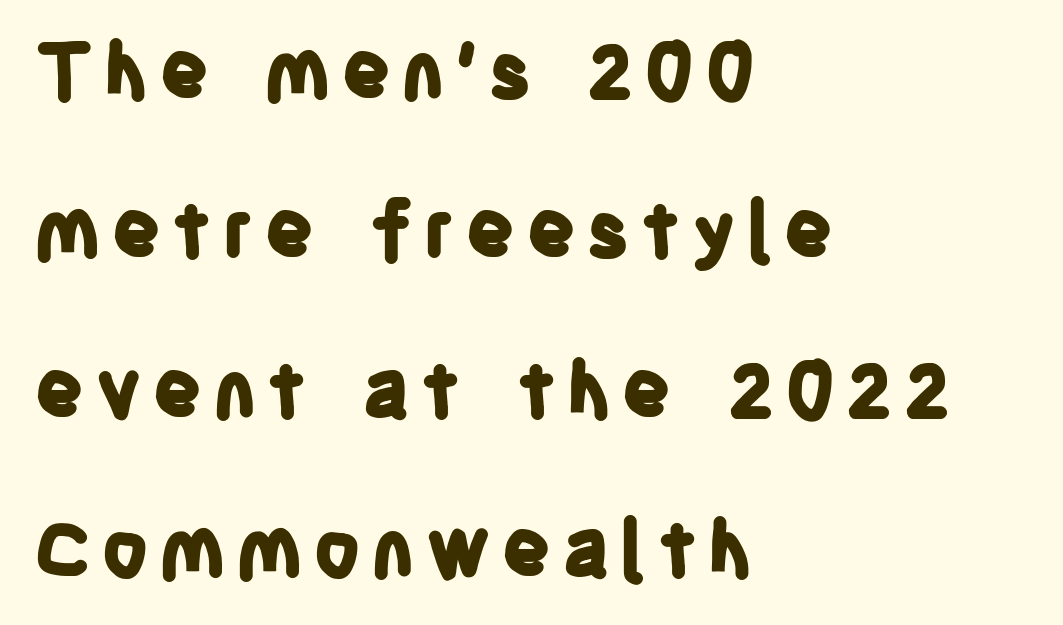
{"serif": "no", "italic": "no", "bold": "yes", "weight": "bold", "width": "condensed", "stroke_contrast": "low", "x_height": "large", "monospaced": "no", "underline": "no", "align": "left", "line_spacing": "loose", "line_spacing_ratio": 2.07, "glyph_px": 77}
